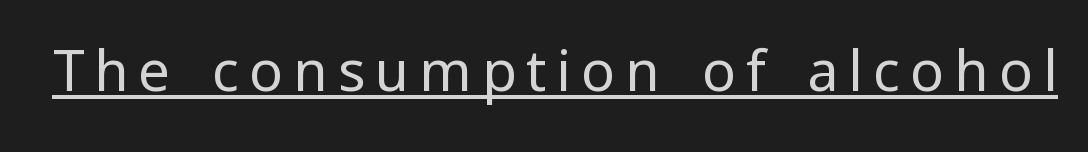
The typesetter has applied underlining to the passage shown. Counters stay open thanks to moderate or lighter strokes. Letterform terminals end flat and unadorned throughout the passage. Unlike italic type, these characters show no tilt at all. Is this a fixed-width face? No — the glyphs have proportional, varying widths.
